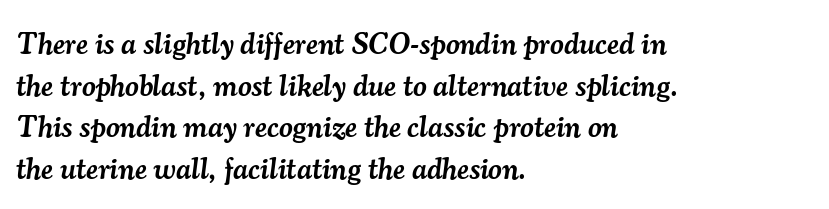
Typesetter's note: demi weight, one step under bold. When letters slant like this, we call the style italic. The rendering keeps characters at their native spacing. In CSS terms this would be text-align: left. The letters carry serifs — small finishing strokes at the ends of their stems.
